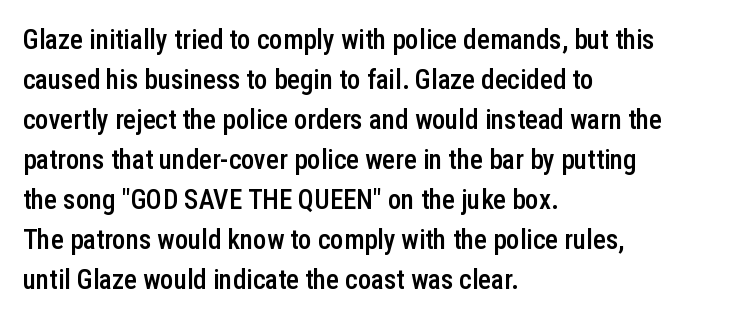
Q: Is the text bold? A: Semi-bold.
Q: Is the text italic (slanted)? A: No, it is upright.
Q: Is the text underlined? A: No.
Q: How is the paragraph aligned? A: Left-aligned.
Q: Is the spacing between letters normal or unusually wide? A: Normal.
Q: Is the spacing between lines tight, normal or loose? A: Normal.
